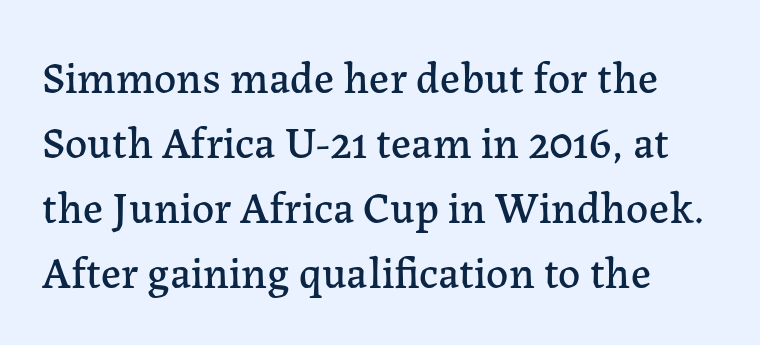
The image shows 44 px serif type, upright; set normal line spacing (1.48x), normal letter spacing, not underlined; low stroke contrast and a medium x-height.
